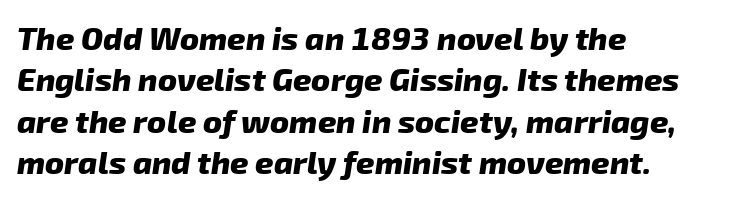
The image shows 32 px heavy sans-serif type; set left-aligned, normal line spacing (1.29x), normal letter spacing, not underlined; low stroke contrast and a medium x-height.
